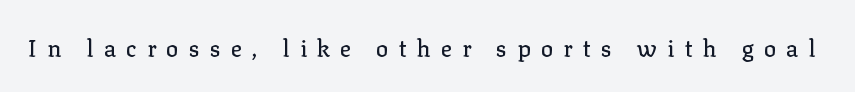
{"italic": "no", "underline": "no", "letter_spacing": "wide", "letter_spacing_em": 0.44, "glyph_px": 23}
